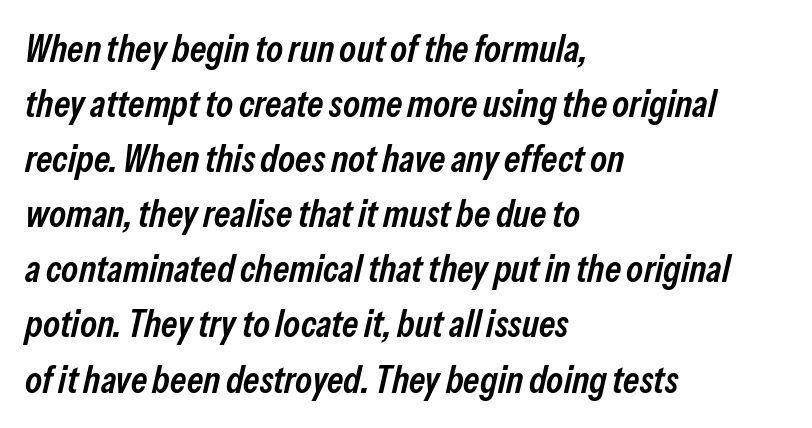
The rendering uses natural spacing where letterforms have individual widths. Descenders are the only things crossing below the line. Moderately thickened strokes mark this as semibold type. The paragraph has a hard left edge and a soft right edge. Evenly set lines give the paragraph a standard silhouette. Italic: yes, the glyphs are oblique.
